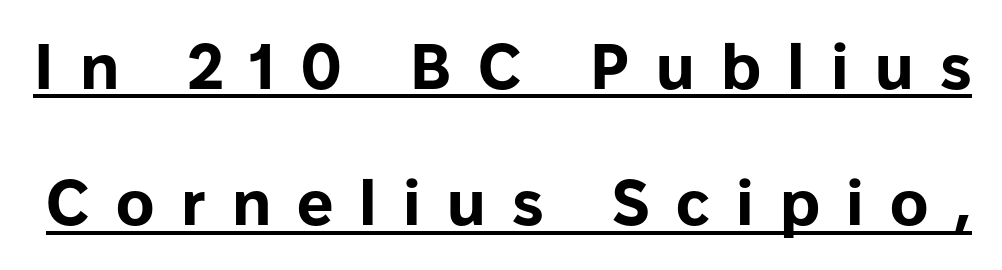
Q: Is the text bold? A: Yes.
Q: Is the text italic (slanted)? A: No, it is upright.
Q: Is the typeface a serif or a sans-serif typeface? A: Sans-serif.
Q: Is the text underlined? A: Yes.
Q: Is the spacing between letters normal or unusually wide? A: Unusually wide.
Q: Is the spacing between lines tight, normal or loose? A: Loose.
Q: Width (condensed, normal, or wide)? A: Normal.
Q: Stroke contrast? A: Low.
Q: x-height? A: Medium.
Q: Monospaced? A: No.
